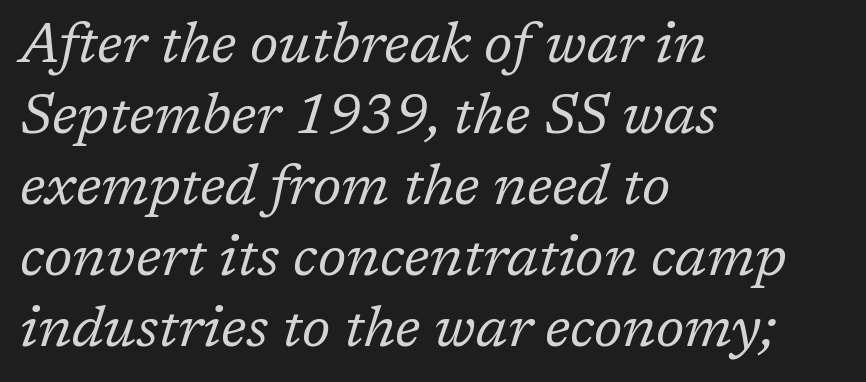
{"serif": "yes", "italic": "yes", "lean": "right", "slant_degrees": 17, "bold": "no", "weight": "regular", "width": "normal", "stroke_contrast": "low", "x_height": "medium", "monospaced": "no", "underline": "no", "align": "left", "line_spacing": "normal", "line_spacing_ratio": 1.27, "letter_spacing": "normal", "letter_spacing_em": 0.0, "glyph_px": 56}
